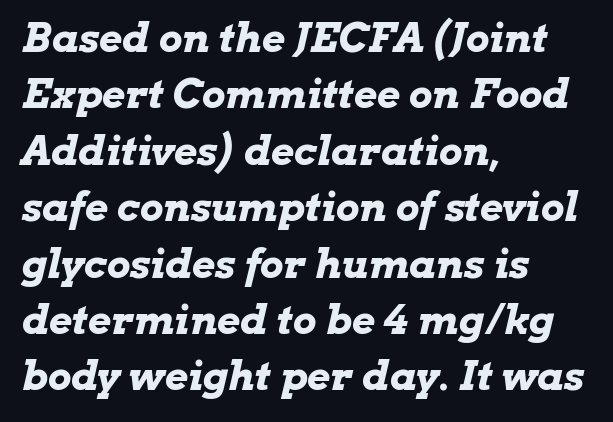
Q: Is the text bold? A: Yes.
Q: Is the text italic (slanted)? A: Yes, it leans right by about 13 degrees.
Q: Is the text underlined? A: No.
Q: How is the paragraph aligned? A: Left-aligned.
Q: Is the spacing between letters normal or unusually wide? A: Normal.
Q: Is the spacing between lines tight, normal or loose? A: Normal.
Q: Width (condensed, normal, or wide)? A: Wide.
Q: Stroke contrast? A: Low.
Q: x-height? A: Medium.
Q: Monospaced? A: No.
